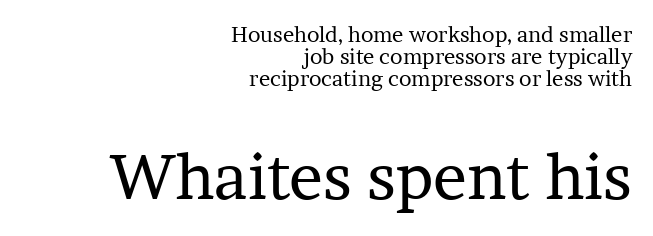
Q: Is the text bold? A: No.
Q: Is the text italic (slanted)? A: No, it is upright.
Q: Is the typeface a serif or a sans-serif typeface? A: Serif.
Q: Is the text underlined? A: No.
Q: How is the paragraph aligned? A: Right-aligned.
Q: Is the spacing between letters normal or unusually wide? A: Normal.
Q: Is the spacing between lines tight, normal or loose? A: Tight.
Q: Which block of text is set in a larger size, the first (top) or the second (bottom)? A: The second (bottom) one.
Q: Width (condensed, normal, or wide)? A: Normal.
Q: Stroke contrast? A: Low.
Q: x-height? A: Medium.
Q: Monospaced? A: No.
